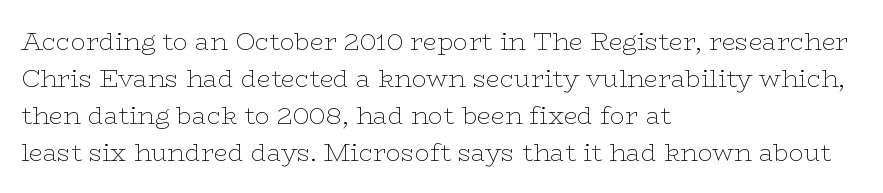
A typesetter would call this leading conventional body-copy spacing. Descender tails drop into unmarked territory. Visually the block forms a straight wall on the left and a jagged coastline on the right. Do the letters lean? They stand straight.
